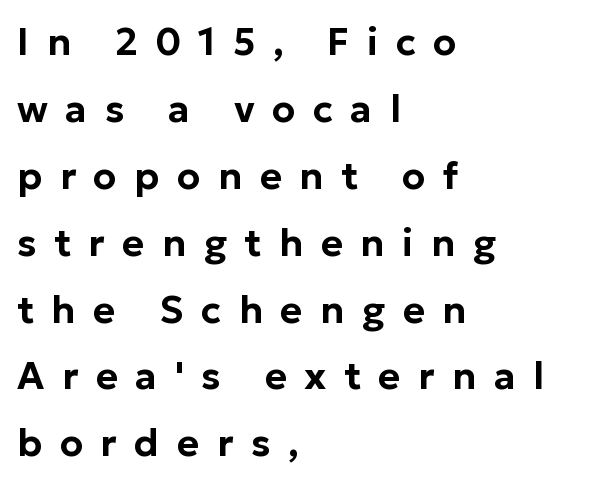
Q: Is the text italic (slanted)? A: No, it is upright.
Q: Is the typeface a serif or a sans-serif typeface? A: Sans-serif.
Q: Is the text underlined? A: No.
Q: How is the paragraph aligned? A: Left-aligned.
Q: Is the spacing between letters normal or unusually wide? A: Unusually wide.
Q: Width (condensed, normal, or wide)? A: Normal.
Q: Stroke contrast? A: Low.
Q: x-height? A: Medium.
Q: Monospaced? A: No.
